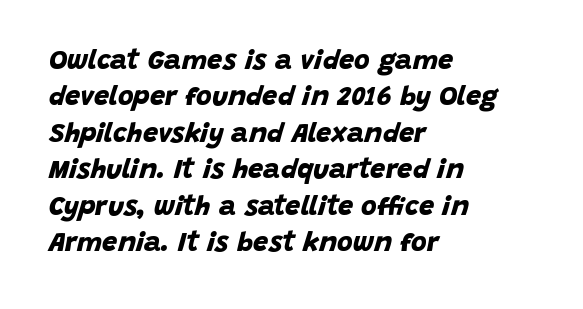
The image shows 27 px bold type; set left-aligned, normal line spacing (1.35x), normal letter spacing, not underlined.
